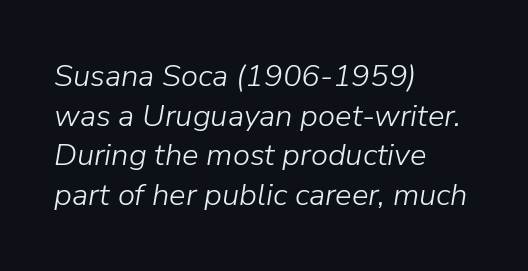
The image shows 31 px light type, italic (leaning right); set left-aligned, normal line spacing (1.28x), normal letter spacing, not underlined; low stroke contrast and a medium x-height.
